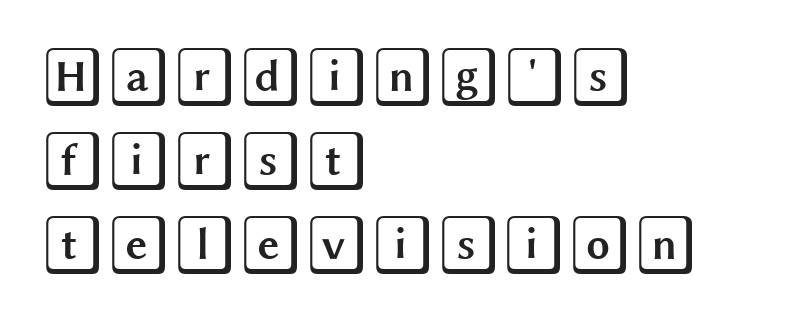
The image shows 60 px wide type, upright; set left-aligned, normal line spacing (1.4x), normal letter spacing, not underlined; a large x-height.
